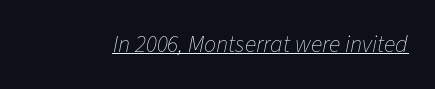
The image shows 24 px text type, italic (leaning right); set normal letter spacing, underlined.
